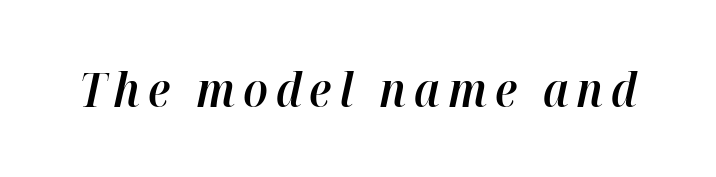
The baseline area is clear. The letters are slanted; this is an italic face. As a designer I'd log this as weight 600, semibold. The letters advance in unequal steps, a hallmark of proportional type.
